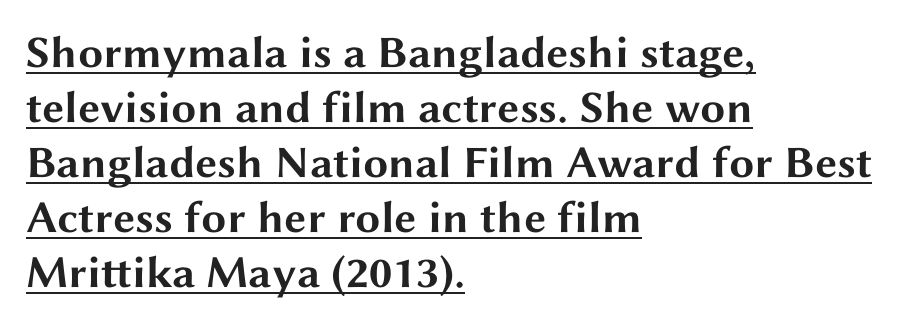
{"serif": "no", "italic": "no", "bold": "yes", "weight": "bold", "width": "wide", "stroke_contrast": "medium", "x_height": "medium", "monospaced": "no", "underline": "yes", "align": "left", "line_spacing_ratio": 1.22, "letter_spacing": "normal", "letter_spacing_em": 0.0, "glyph_px": 45}
